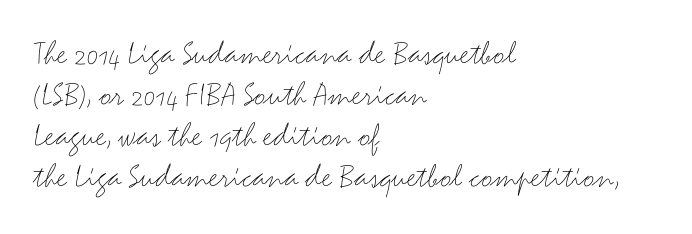
Counters stay open thanks to moderate or lighter strokes. Think of a printed novel: that variable character pitch is what you see here. Honestly, the letter spacing is just normal — you wouldn't notice it. The characters display no serif detailing; their extremities are plain.
